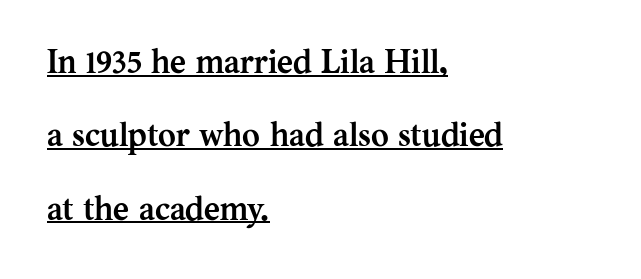
The letters sit at their default tracking, neither squeezed nor spread. The glyphs have the mass of a bold cut. Leading is clearly above the norm, producing a sparse column. The font's upright variant was chosen for this text. You could not count columns in this text — the font is proportionally spaced. A serif font was chosen for this passage.
